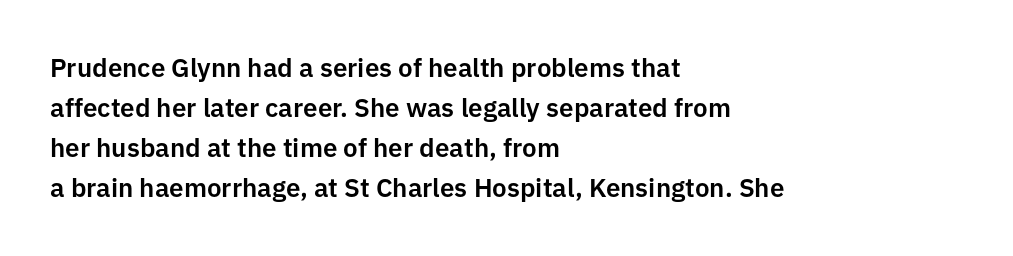
Descender tails drop into unmarked territory. Each word holds together tightly as a unit, with standard inter-letter gaps. Style check: upright. A student would call this left alignment; a typographer would say flush left, rag right. If you measured baseline to baseline, you'd find a middling distance.
